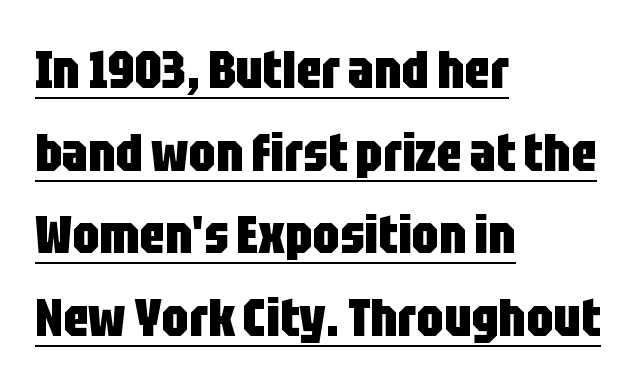
The image shows 53 px heavy, condensed sans-serif type, upright; set left-aligned, normal line spacing (1.56x), normal letter spacing, underlined; low stroke contrast and a large x-height.
